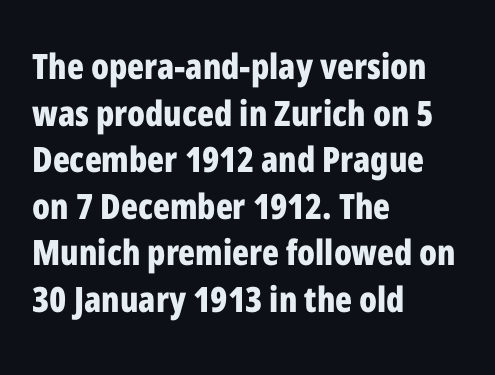
{"serif": "no", "italic": "no", "bold": "yes", "weight": "bold", "width": "condensed", "stroke_contrast": "low", "x_height": "medium", "monospaced": "no", "underline": "no", "align": "left", "line_spacing": "normal", "line_spacing_ratio": 1.33, "letter_spacing": "normal", "letter_spacing_em": 0.0, "glyph_px": 35}
